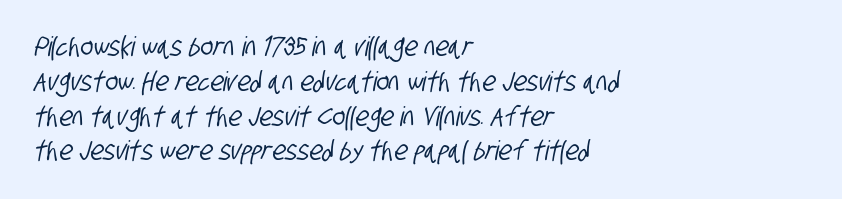
Only glyphs here, with clear space below each row. Students, note that the glyphs here touch the page at normal intervals. Regular leading. The ragged edge is on the right, which tells us the setting is flush left.
